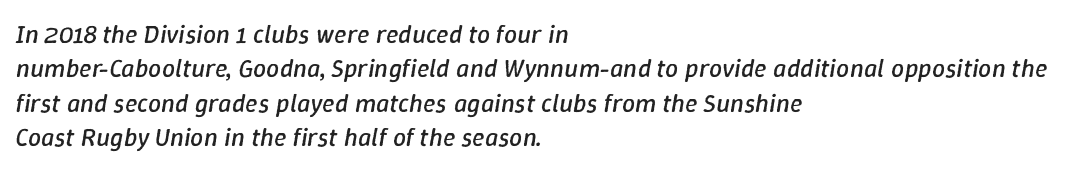
Q: Is the text bold? A: No.
Q: Is the text italic (slanted)? A: Yes, it leans right by about 9 degrees.
Q: Is the text underlined? A: No.
Q: How is the paragraph aligned? A: Left-aligned.
Q: Is the spacing between letters normal or unusually wide? A: Normal.
Q: Is the spacing between lines tight, normal or loose? A: Normal.
